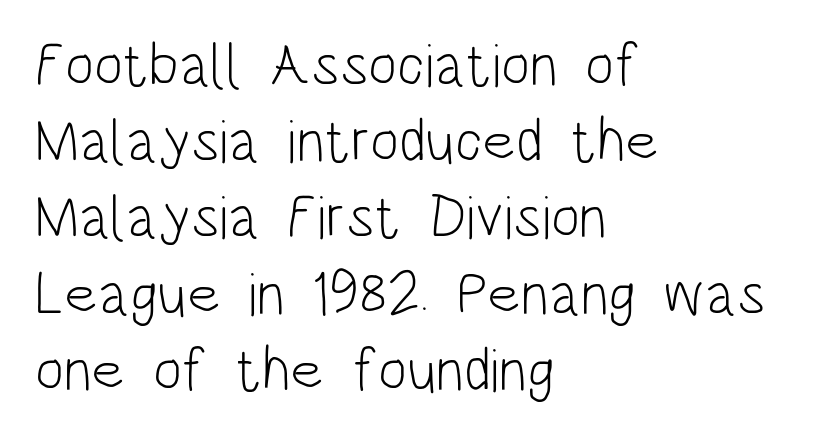
{"serif": "no", "italic": "no", "bold": "no", "weight": "light", "width": "condensed", "stroke_contrast": "low", "x_height": "large", "monospaced": "no", "underline": "no", "align": "left", "line_spacing": "normal", "line_spacing_ratio": 1.25, "letter_spacing": "normal", "letter_spacing_em": 0.0, "glyph_px": 61}
